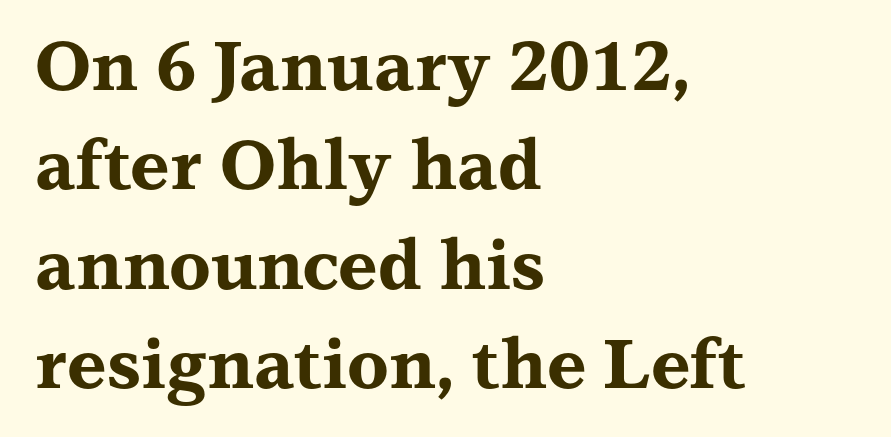
The image shows 68 px bold, wide serif type, upright; set left-aligned, normal line spacing (1.46x), normal letter spacing, not underlined; medium stroke contrast and a medium x-height.
